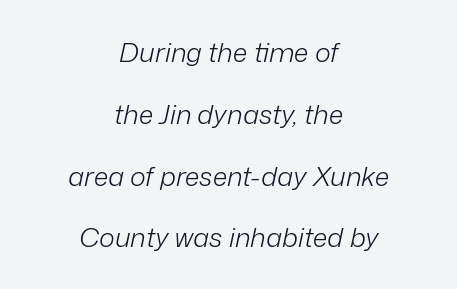
The image shows 27 px text type, italic (leaning right); set centered, loose line spacing (2.29x), normal letter spacing, not underlined.
